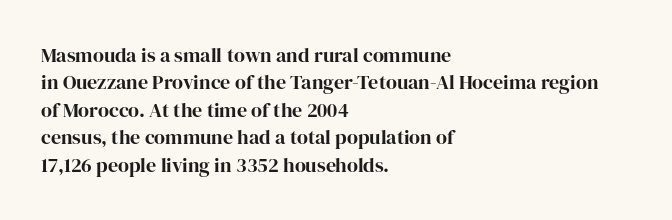
The specimen omits any rule beneath the text block's lines. The face used here is rendered with its standard letterfit. Posture: straight, roman, zero tilt. A student would call this left alignment; a typographer would say flush left, rag right. If you measured baseline to baseline, you'd find a middling distance.
